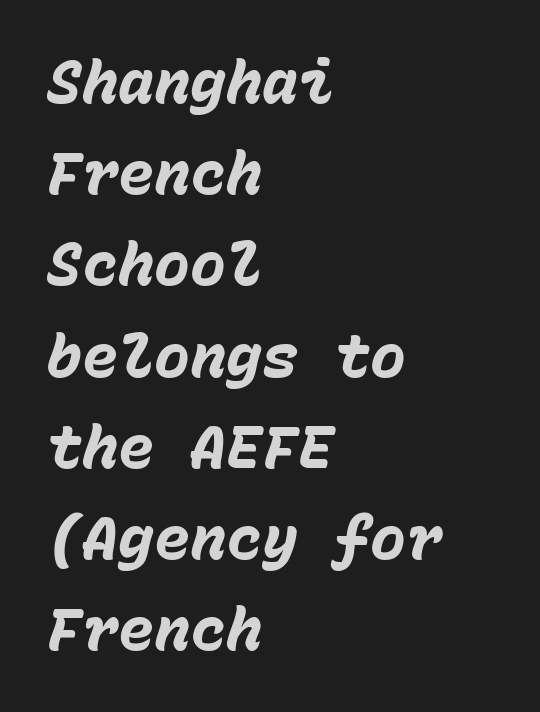
Does the copy run flush right? No — it runs flush left. The passage shown has conventional tracking throughout. The block of text has a typical density, with ordinary space between rows. The area under the type is left untouched. How heavy is the stroke? Heavy — this is a bold. Slanted lettering throughout.
